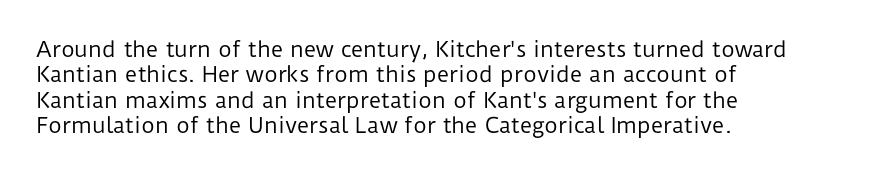
The image shows 21 px text type, upright; set left-aligned, line spacing 1.21x, normal letter spacing, not underlined.
